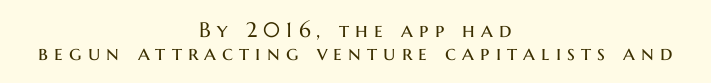
The image shows 21 px text type, upright; set centered, tight line spacing (1.11x), unusually wide letter spacing (+0.29 em), not underlined.
